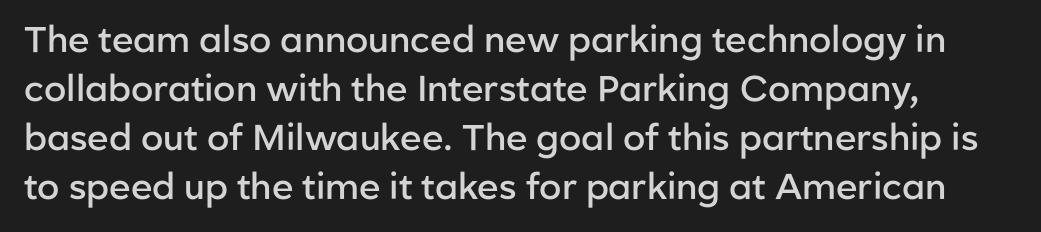
{"serif": "no", "italic": "no", "bold": "semi", "weight": "semibold", "width": "normal", "stroke_contrast": "low", "x_height": "medium", "monospaced": "no", "underline": "no", "line_spacing": "normal", "line_spacing_ratio": 1.36, "letter_spacing": "normal", "letter_spacing_em": 0.0, "glyph_px": 36}
